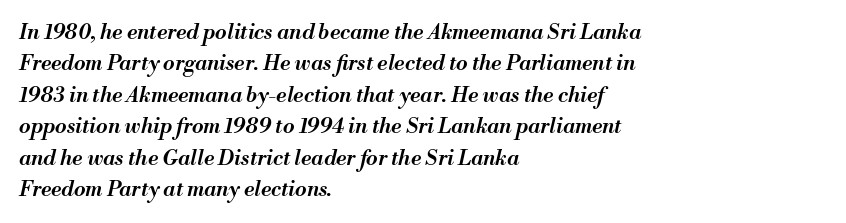
The image shows 21 px text type, italic (leaning right); set left-aligned, normal line spacing (1.5x), normal letter spacing, not underlined.
